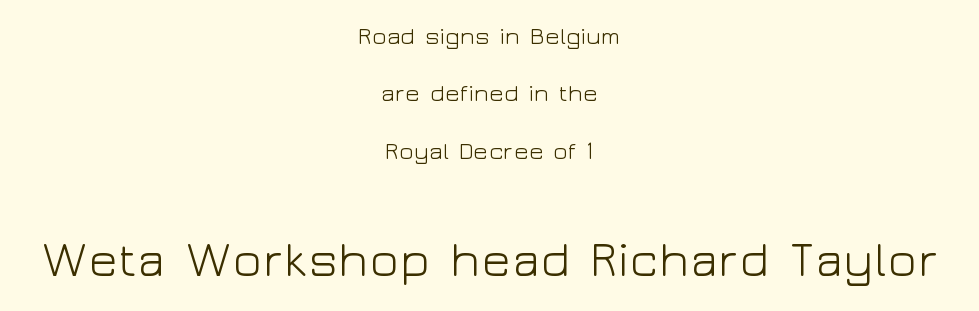
Q: Is the text bold? A: No.
Q: Is the text italic (slanted)? A: No, it is upright.
Q: Is the typeface a serif or a sans-serif typeface? A: Sans-serif.
Q: Is the text underlined? A: No.
Q: How is the paragraph aligned? A: Centered.
Q: Is the spacing between letters normal or unusually wide? A: Normal.
Q: Is the spacing between lines tight, normal or loose? A: Loose.
Q: Which block of text is set in a larger size, the first (top) or the second (bottom)? A: The second (bottom) one.
Q: Width (condensed, normal, or wide)? A: Wide.
Q: Stroke contrast? A: Low.
Q: x-height? A: Medium.
Q: Monospaced? A: No.
